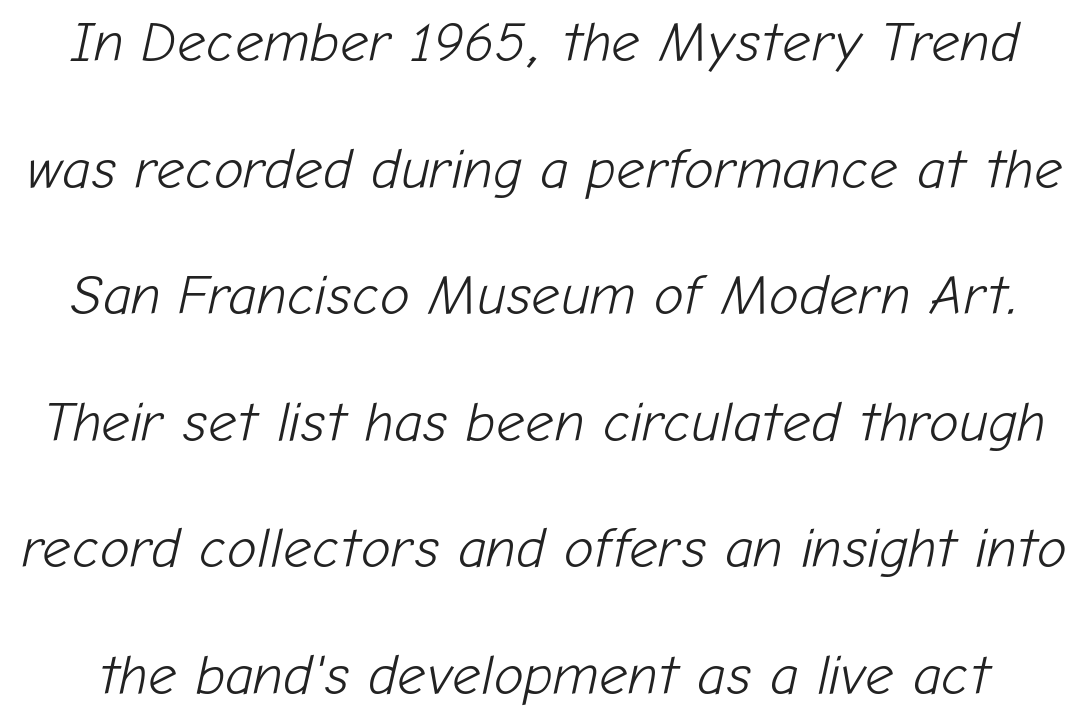
{"italic": "yes", "lean": "right", "slant_degrees": 12, "bold": "no", "weight": "light", "width": "normal", "stroke_contrast": "low", "x_height": "medium", "monospaced": "no", "underline": "no", "line_spacing": "loose", "line_spacing_ratio": 2.26, "letter_spacing": "normal", "letter_spacing_em": 0.0, "glyph_px": 56}
